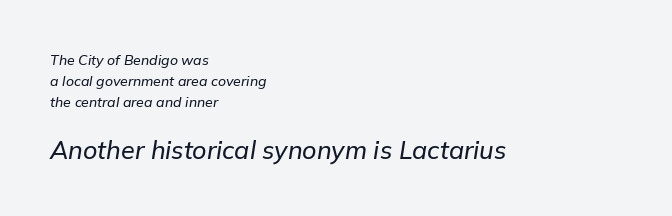
Type without underlining. Caption: standard tracking, unaltered. The font's italic variant was chosen for this text. Where is the straight margin? On the left.
